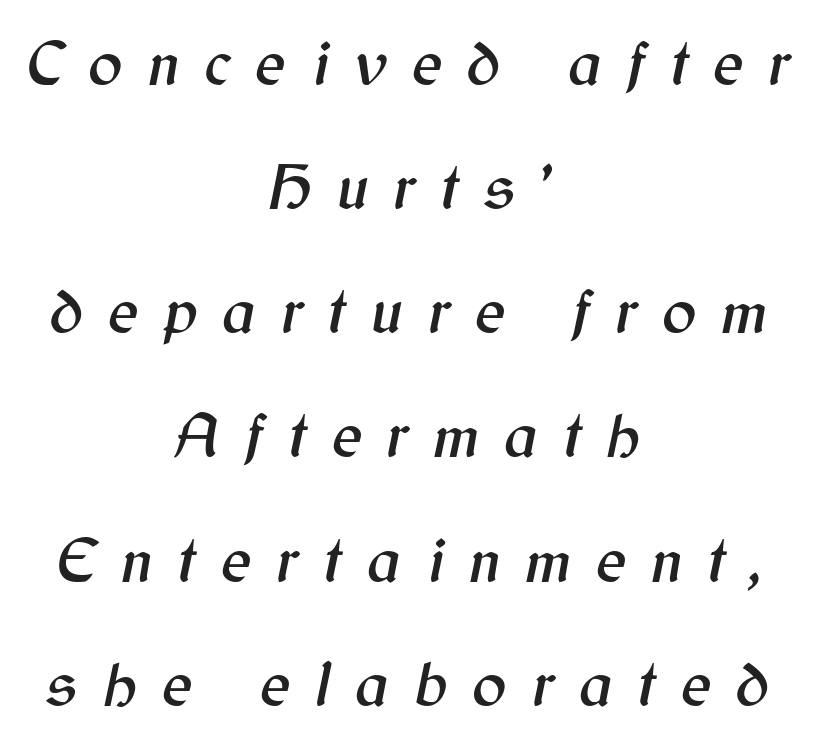
Q: Is the text italic (slanted)? A: Yes, it leans right by about 12 degrees.
Q: Is the text underlined? A: No.
Q: How is the paragraph aligned? A: Centered.
Q: Is the spacing between letters normal or unusually wide? A: Unusually wide.
Q: Is the spacing between lines tight, normal or loose? A: Loose.
Q: Width (condensed, normal, or wide)? A: Normal.
Q: Stroke contrast? A: Medium.
Q: x-height? A: Medium.
Q: Monospaced? A: No.
